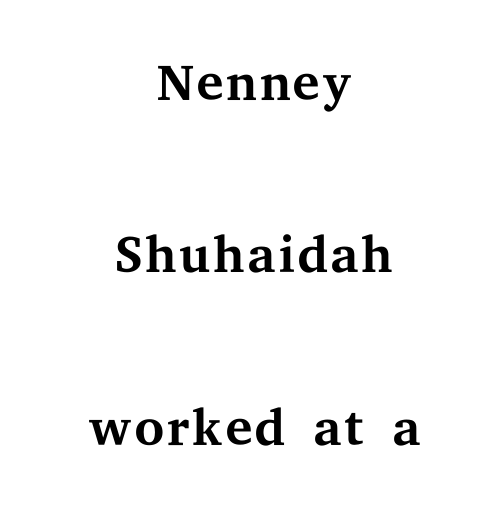
This is the regular roman posture of the typeface. This is not heavy type; no bold has been used. The letters sit at their default tracking, neither squeezed nor spread. The face used here is seriffed, in the tradition of book romans. The face used here is proportionally spaced, like ordinary book or web type. Compared with a flush-left layout, this one balances lines on the center instead.
